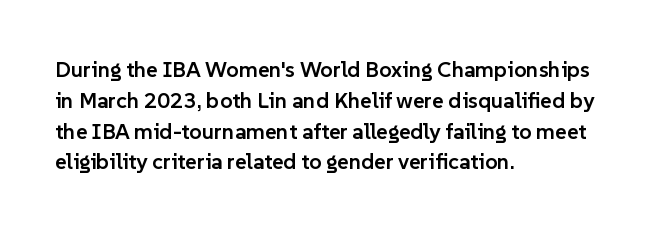
A typesetter would call this zero additional tracking. Decoration check: the copy has no underline. Set as a demibold, roughly 600 on the weight scale. The rendering uses a moderate line-height, typical for paragraphs.
